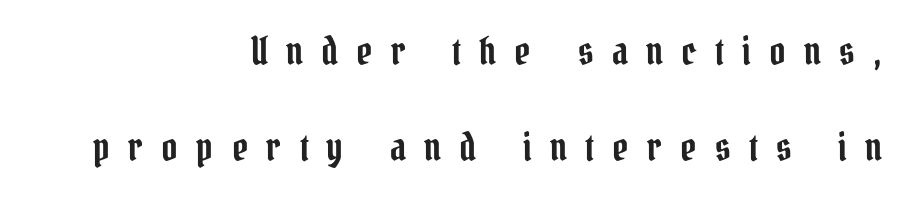
The image shows 39 px condensed serif type, upright; set right-aligned, loose line spacing (2.45x), unusually wide letter spacing (+0.47 em), not underlined; low stroke contrast and a medium x-height.
